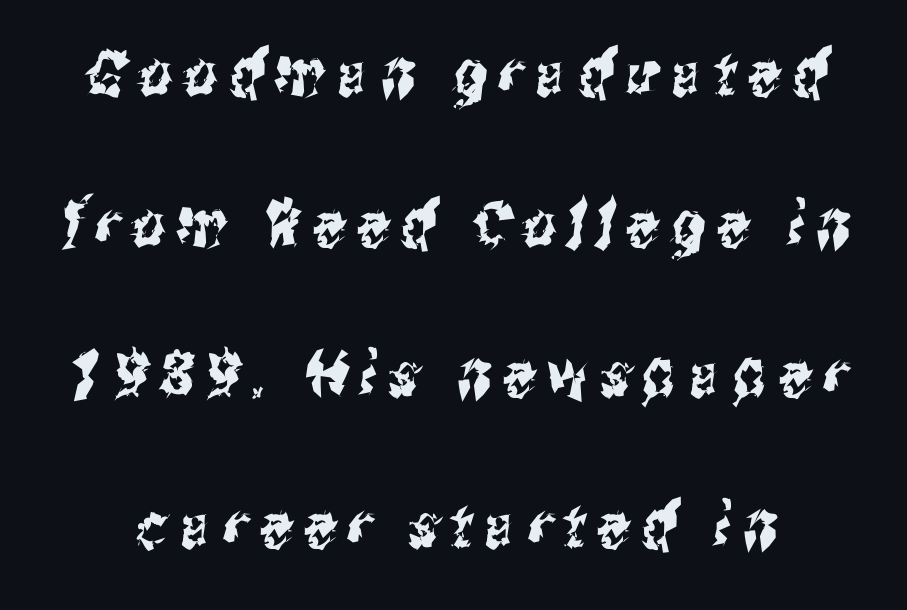
{"serif": "no", "width": "condensed", "stroke_contrast": "medium", "x_height": "medium", "monospaced": "no", "underline": "no", "line_spacing": "loose", "line_spacing_ratio": 2.39, "letter_spacing": "wide", "letter_spacing_em": 0.2, "glyph_px": 63}
